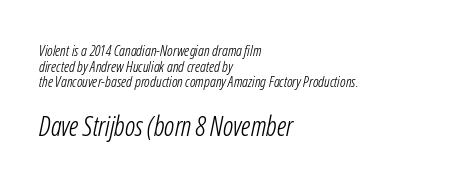
{"bold": "no", "underline": "no", "align": "left", "line_spacing": "tight", "line_spacing_ratio": 1.04, "letter_spacing": "normal", "letter_spacing_em": 0.0, "larger_block": "second", "size_ratio": 1.8, "glyph_px": 27}
